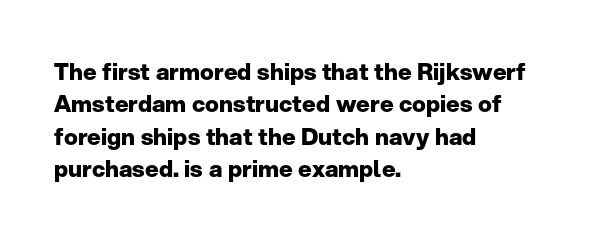
The image shows 23 px bold type, upright; set left-aligned, normal line spacing (1.41x), normal letter spacing, not underlined.
